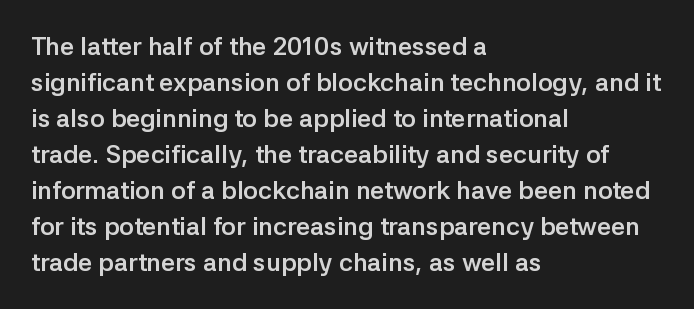
{"italic": "no", "bold": "yes", "underline": "no", "align": "left", "line_spacing": "normal", "line_spacing_ratio": 1.44, "letter_spacing": "normal", "letter_spacing_em": 0.0, "glyph_px": 25}
